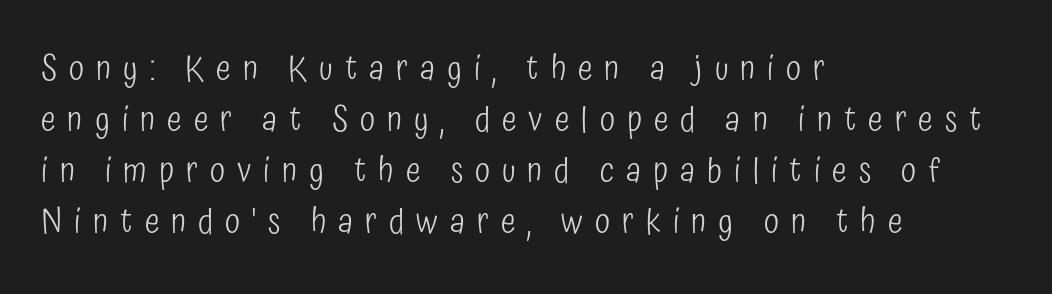
{"serif": "no", "italic": "no", "bold": "no", "weight": "light", "width": "condensed", "stroke_contrast": "low", "x_height": "medium", "monospaced": "no", "underline": "no", "align": "left", "line_spacing": "normal", "line_spacing_ratio": 1.46, "letter_spacing": "wide", "letter_spacing_em": 0.34, "glyph_px": 35}
